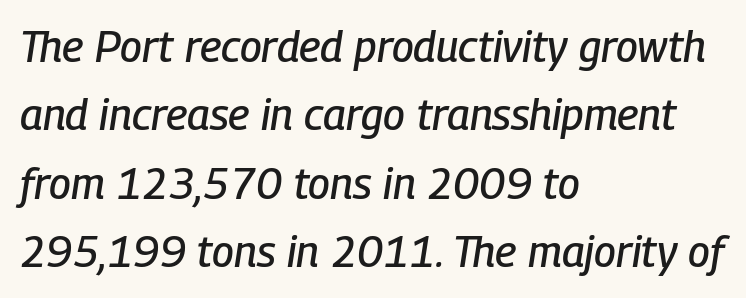
Q: Is the text italic (slanted)? A: Yes, it leans right by about 9 degrees.
Q: Is the text underlined? A: No.
Q: How is the paragraph aligned? A: Left-aligned.
Q: Is the spacing between letters normal or unusually wide? A: Normal.
Q: Is the spacing between lines tight, normal or loose? A: Normal.
Q: Width (condensed, normal, or wide)? A: Condensed.
Q: Stroke contrast? A: Low.
Q: x-height? A: Medium.
Q: Monospaced? A: No.
